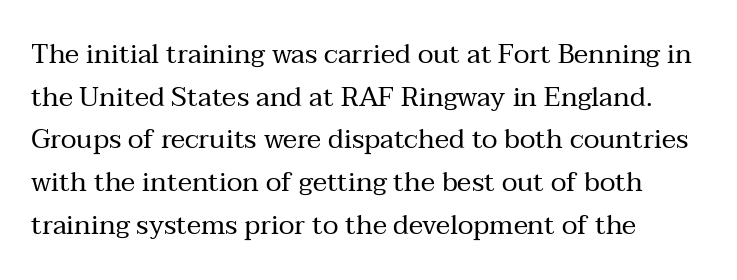
Q: Is the text bold? A: No.
Q: Is the text italic (slanted)? A: No, it is upright.
Q: Is the text underlined? A: No.
Q: How is the paragraph aligned? A: Left-aligned.
Q: Is the spacing between letters normal or unusually wide? A: Normal.
Q: Is the spacing between lines tight, normal or loose? A: Normal.
